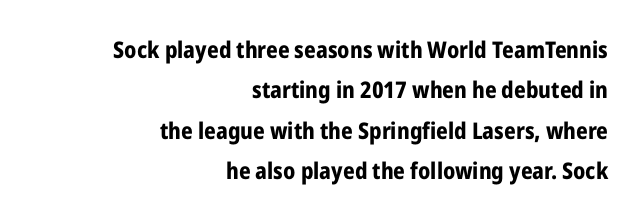
In CSS terms this would be text-align: right. Letter spacing: default. Anything drawn beneath the words? Only blank space. The font is running at its bold setting. The type sits square on the baseline with zero lean.
